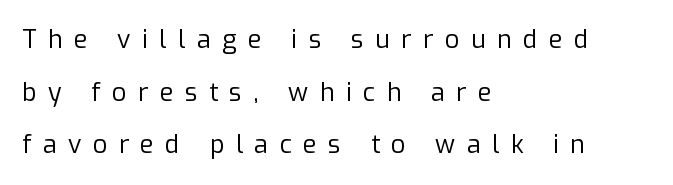
A roman cut, with each character standing at attention. Each word looks stretched out because of the extra space between its letters. Vertical spacing — loose. Casual observation: everything's shoved over to the left. Nobody drew a line under any word here.
